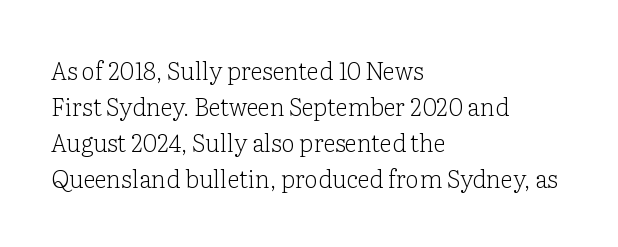
There is no visible air inserted between adjacent glyphs. The rendering anchors every line to the left-hand side. Counters stay open thanks to moderate or lighter strokes. Is there much room between lines? A standard amount, neither cramped nor airy. Type without underlining.
